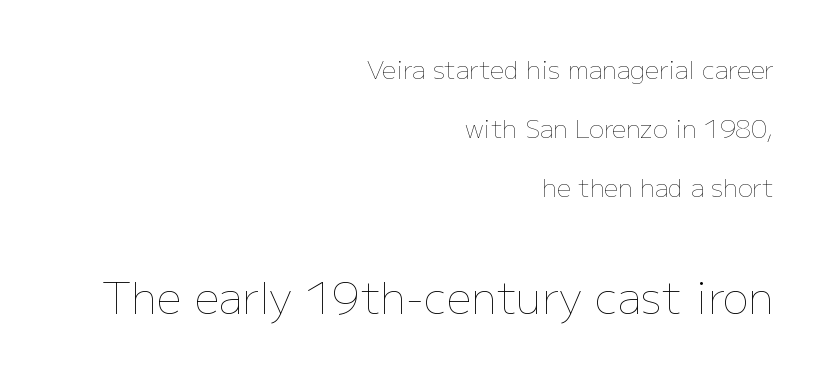
Q: Is the text bold? A: No.
Q: Is the text italic (slanted)? A: No, it is upright.
Q: Is the text underlined? A: No.
Q: How is the paragraph aligned? A: Right-aligned.
Q: Is the spacing between letters normal or unusually wide? A: Normal.
Q: Is the spacing between lines tight, normal or loose? A: Loose.
Q: Which block of text is set in a larger size, the first (top) or the second (bottom)? A: The second (bottom) one.
Q: Width (condensed, normal, or wide)? A: Normal.
Q: Stroke contrast? A: Low.
Q: x-height? A: Medium.
Q: Monospaced? A: No.
